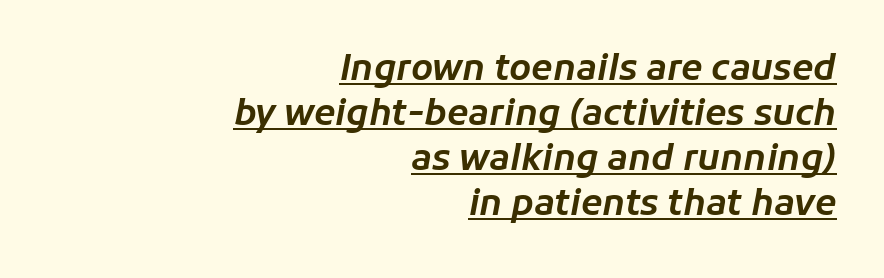
The image shows 35 px text type, italic (leaning right); set right-aligned, normal line spacing (1.29x), normal letter spacing, underlined; low stroke contrast and a medium x-height.
